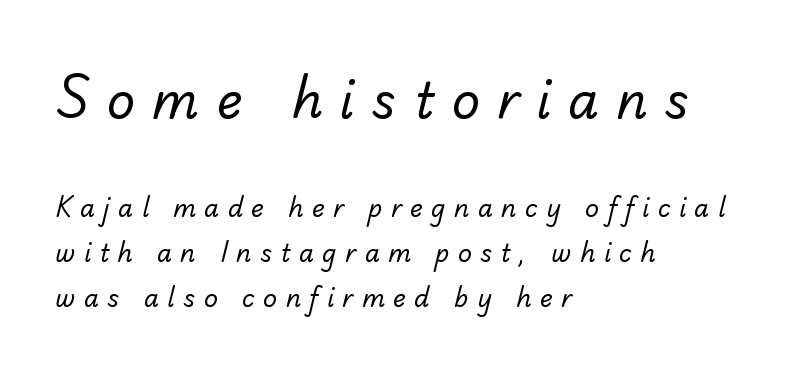
Does the bottom block carry the larger type? No, the top block does. These lines are rendered in a variable-pitch font. Weight class: somewhere from thin through regular. You could only call the tracking loose — the letters float apart. The rendering shows plain stroke endings on the letterforms — a sans-serif design.
